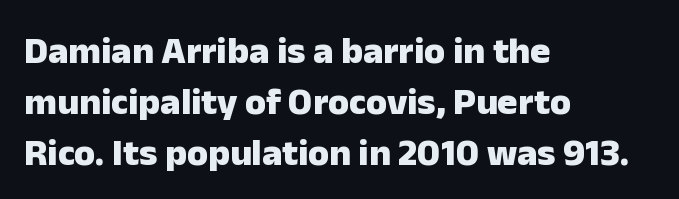
{"serif": "no", "italic": "no", "bold": "yes", "weight": "heavy", "width": "normal", "stroke_contrast": "low", "x_height": "medium", "monospaced": "no", "underline": "no", "align": "left", "line_spacing": "normal", "line_spacing_ratio": 1.34, "letter_spacing": "normal", "letter_spacing_em": 0.0, "glyph_px": 38}
